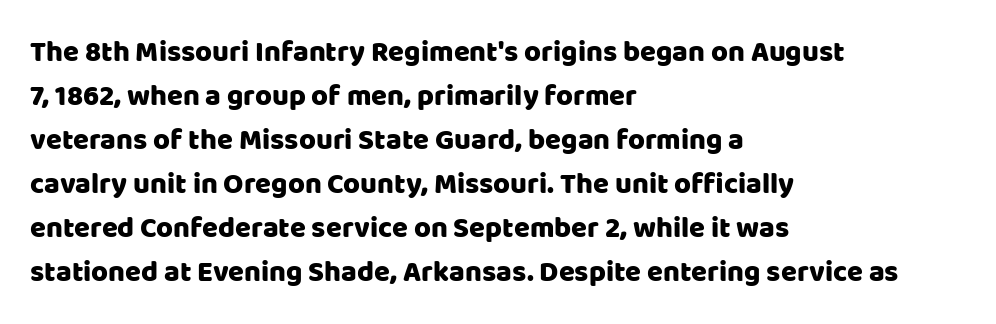
The image shows 29 px sans-serif type, upright; set left-aligned, normal line spacing (1.52x), normal letter spacing, not underlined; low stroke contrast and a large x-height.
